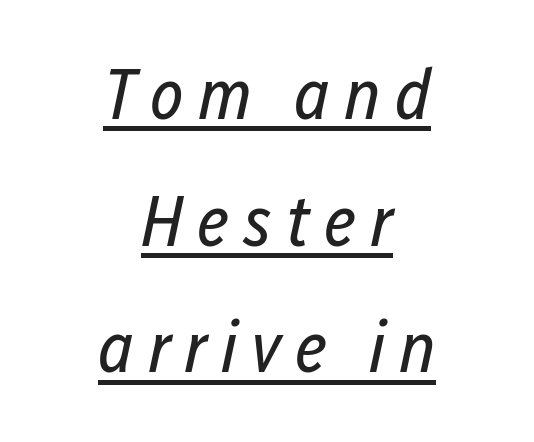
The passage is arranged like a title page — every line centered. Nothing heavy about these letters — not bold at all. A continuous stroke trails under the words, as in a hyperlink. Yep, that's italic — everything's leaning. Looks like regular typesetting: each glyph gets only the width it needs.
